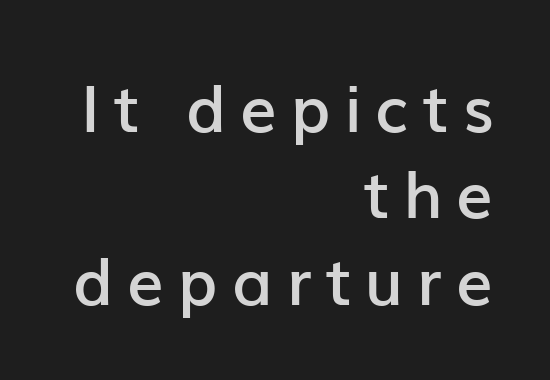
The line-height multiplier appears to be the usual default. The rag falls on the left side of this text block. Characters remain perfectly vertical along every line. The letterforms stand isolated, each surrounded by extra space.
